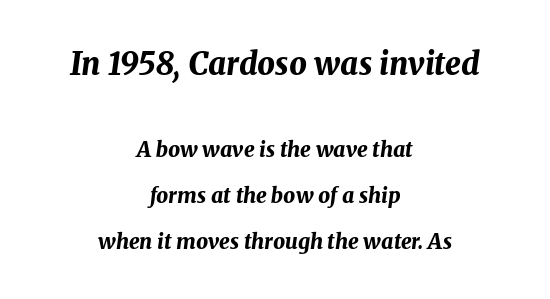
Q: Is the text bold? A: Yes.
Q: Is the text italic (slanted)? A: Yes, it leans right by about 8 degrees.
Q: Is the text underlined? A: No.
Q: How is the paragraph aligned? A: Centered.
Q: Is the spacing between letters normal or unusually wide? A: Normal.
Q: Is the spacing between lines tight, normal or loose? A: Loose.
Q: Which block of text is set in a larger size, the first (top) or the second (bottom)? A: The first (top) one.
Q: Width (condensed, normal, or wide)? A: Normal.
Q: Stroke contrast? A: Medium.
Q: x-height? A: Medium.
Q: Monospaced? A: No.
